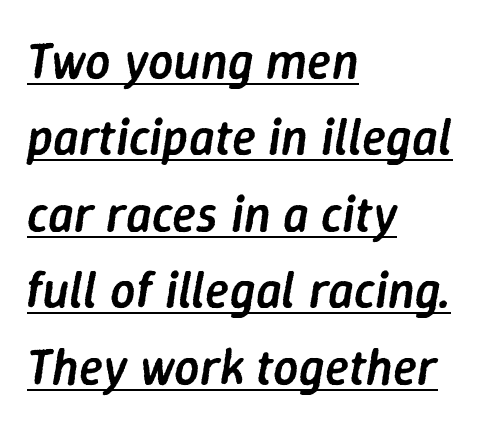
{"italic": "yes", "lean": "right", "slant_degrees": 9, "bold": "semi", "weight": "semibold", "width": "normal", "stroke_contrast": "low", "x_height": "medium", "monospaced": "no", "underline": "yes", "align": "left", "line_spacing": "normal", "line_spacing_ratio": 1.53, "letter_spacing": "normal", "letter_spacing_em": 0.0, "glyph_px": 50}
